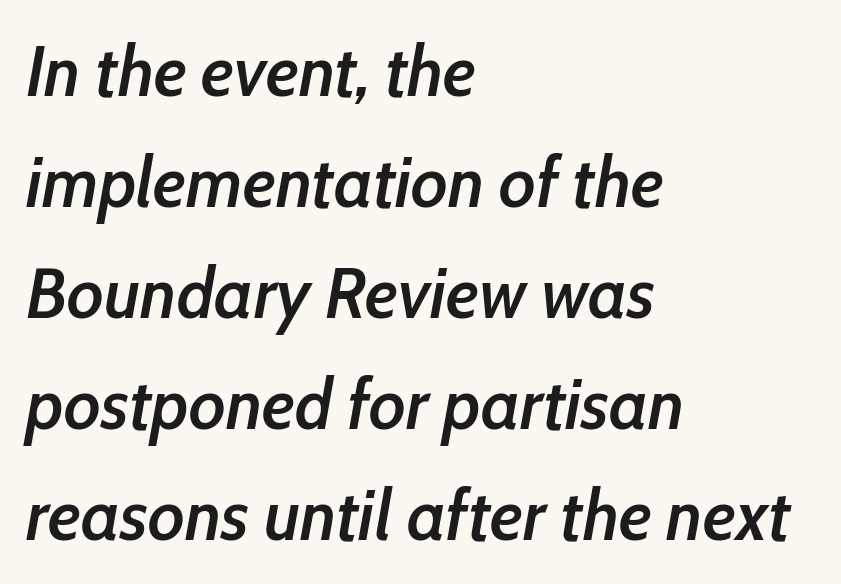
Each letter keeps its own natural width here, so spacing adapts to shape. Students, note that the glyphs here touch the page at normal intervals. Moderately thickened strokes mark this as semibold type. These lines stack with their left ends in a neat column. If you measured baseline to baseline, you'd find a middling distance.
